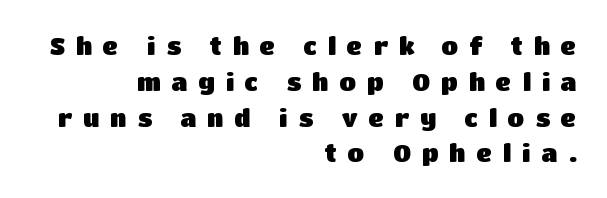
{"italic": "no", "bold": "yes", "underline": "no", "align": "right", "line_spacing": "normal", "line_spacing_ratio": 1.49, "letter_spacing": "wide", "letter_spacing_em": 0.45, "glyph_px": 24}
